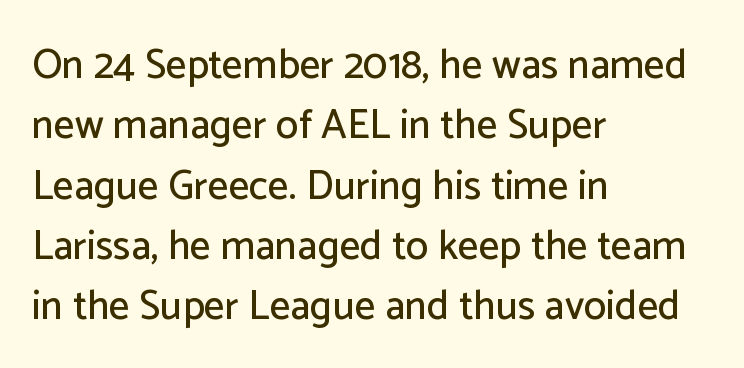
This is sans-serif lettering, the kind often seen on screens and signage. Is there much room between lines? A standard amount, neither cramped nor airy. Each word holds together tightly as a unit, with standard inter-letter gaps. The passage shown is not underscored anywhere. A typesetter would call this proportional, since set widths differ per character.
